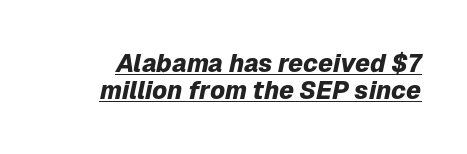
The lettering is marked with a stroke running underneath it. Pretty heavy lettering here — definitely bold. Every character sits at an angle, as italics do. Default kerning and tracking; the words read as compact shapes. Leading is clearly below the norm, producing a dense column.
